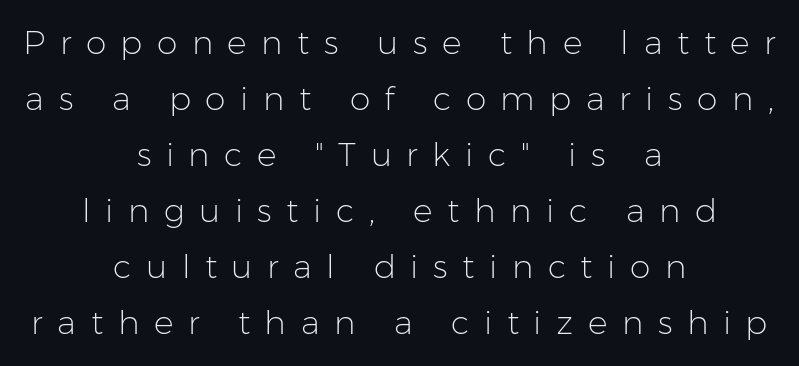
Looks like regular typesetting: each glyph gets only the width it needs. A sans-serif font was chosen for this passage. Does the lettering tilt? It doesn't — this is upright. The gaps between neighbouring characters are conspicuously large. Heft: none added — not bold. Each row of text sits above clean, open space.
